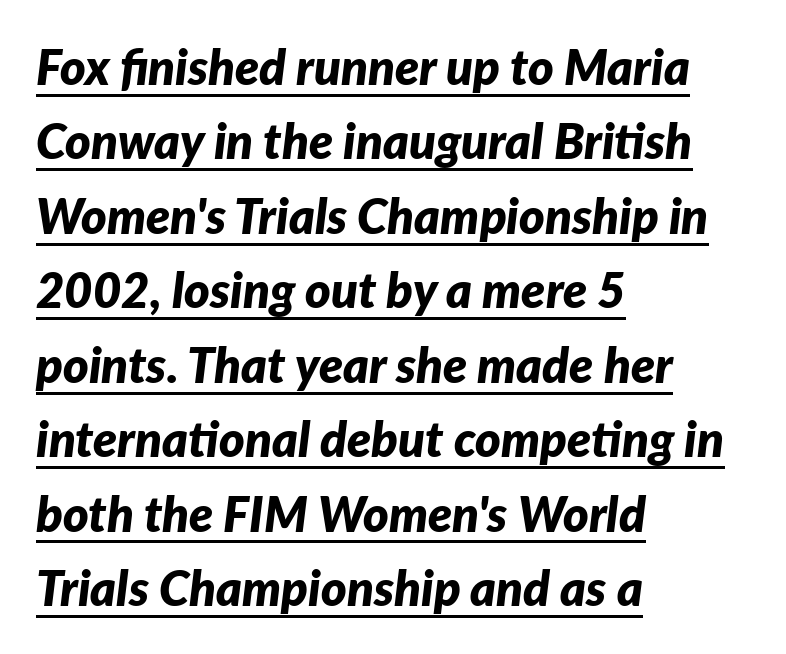
Like a heading marked for emphasis, these lines bear an underscore. In terms of leading, this rendering sits right in the middle. Here the designer chose a conventional face with non-uniform glyph widths. Look at the stroke-to-counter ratio: heavy, a bold. Characters are canted at an angle relative to the baseline's perpendicular.
